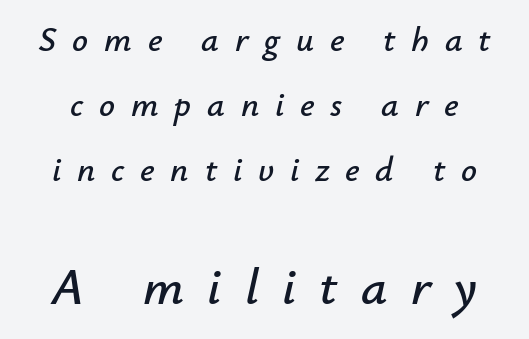
{"italic": "yes", "lean": "right", "slant_degrees": 12, "width": "normal", "stroke_contrast": "low", "x_height": "small", "monospaced": "no", "underline": "no", "line_spacing_ratio": 1.86, "letter_spacing": "wide", "letter_spacing_em": 0.45, "larger_block": "second", "size_ratio": 1.49, "glyph_px": 52}
